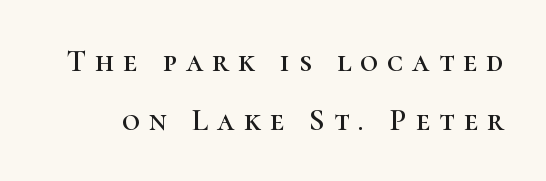
Varying glyph widths throughout — classic text-font behaviour. A typesetter would call this leading open, well beyond the default. It's the straight-up-and-down kind of type. The area under the type is left untouched.
